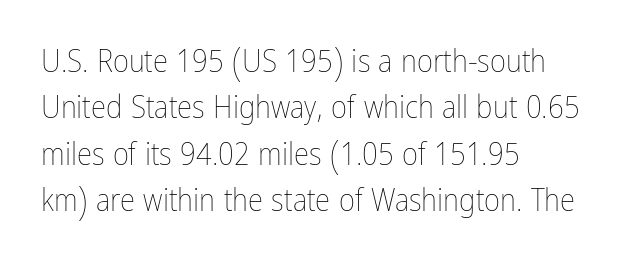
The image shows 31 px thin, condensed type, upright; set left-aligned, normal line spacing (1.5x), normal letter spacing, not underlined; low stroke contrast and a medium x-height.
